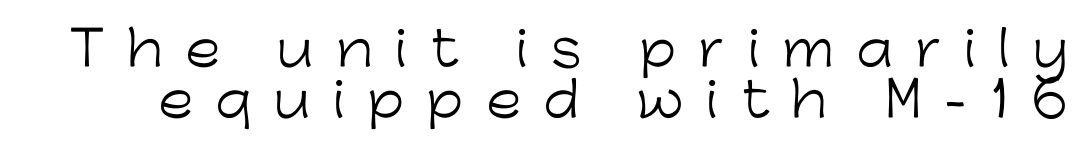
The image shows 48 px light sans-serif type, upright; set tight line spacing (1.06x), unusually wide letter spacing (+0.47 em), not underlined; low stroke contrast and a medium x-height.
